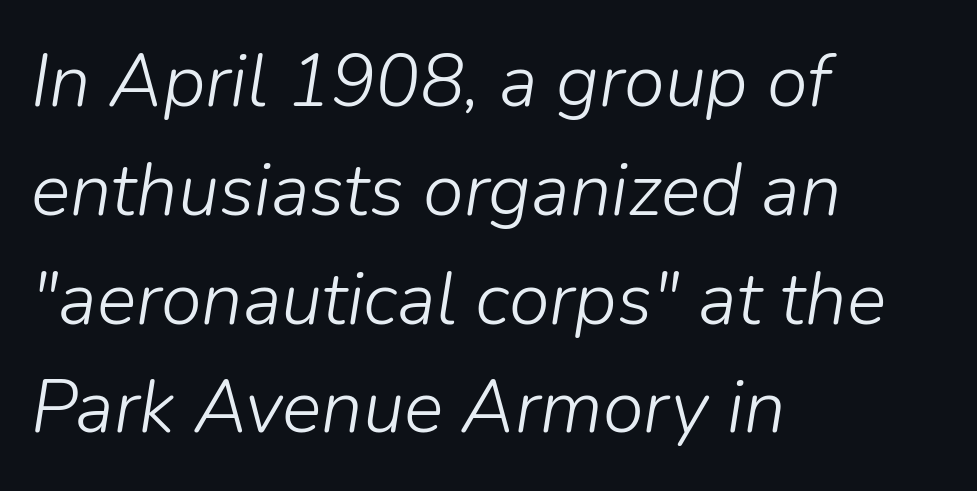
{"italic": "yes", "lean": "right", "slant_degrees": 9, "bold": "no", "weight": "light", "width": "normal", "stroke_contrast": "low", "x_height": "medium", "monospaced": "no", "underline": "no", "align": "left", "line_spacing": "normal", "line_spacing_ratio": 1.47, "letter_spacing": "normal", "letter_spacing_em": 0.0, "glyph_px": 74}
